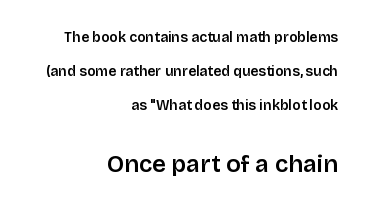
Q: Is the text bold? A: Semi-bold.
Q: Is the text italic (slanted)? A: No, it is upright.
Q: Is the text underlined? A: No.
Q: How is the paragraph aligned? A: Right-aligned.
Q: Is the spacing between letters normal or unusually wide? A: Normal.
Q: Is the spacing between lines tight, normal or loose? A: Loose.
Q: Which block of text is set in a larger size, the first (top) or the second (bottom)? A: The second (bottom) one.
